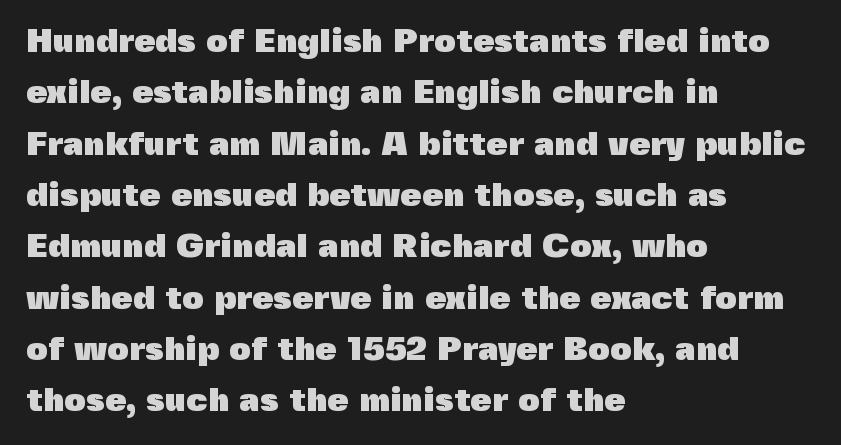
{"serif": "no", "italic": "no", "bold": "yes", "weight": "heavy", "width": "normal", "x_height": "medium", "monospaced": "no", "underline": "no", "align": "left", "line_spacing": "normal", "line_spacing_ratio": 1.51, "letter_spacing": "normal", "letter_spacing_em": 0.0, "glyph_px": 34}
